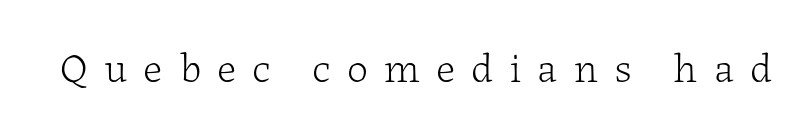
There is plenty of visible air inserted between adjacent glyphs. Only glyphs here, with clear space below each row. Is this a sans? No — the strokes have serifs. Every character sits straight up, as roman type does.
